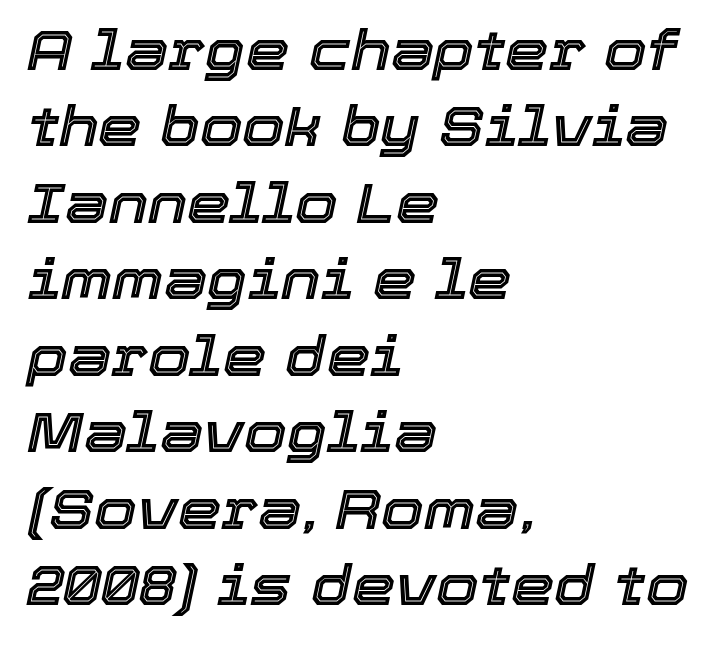
Q: Is the text italic (slanted)? A: Yes, it leans right by about 12 degrees.
Q: Is the text underlined? A: No.
Q: How is the paragraph aligned? A: Left-aligned.
Q: Is the spacing between letters normal or unusually wide? A: Normal.
Q: Is the spacing between lines tight, normal or loose? A: Normal.
Q: Width (condensed, normal, or wide)? A: Normal.
Q: x-height? A: Medium.
Q: Monospaced? A: No.
